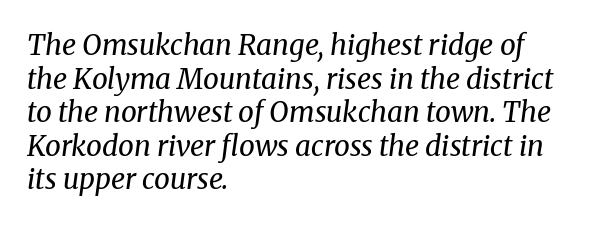
Q: Is the text bold? A: No.
Q: Is the text italic (slanted)? A: Yes, it leans right by about 8 degrees.
Q: Is the typeface a serif or a sans-serif typeface? A: Serif.
Q: Is the text underlined? A: No.
Q: How is the paragraph aligned? A: Left-aligned.
Q: Is the spacing between letters normal or unusually wide? A: Normal.
Q: Width (condensed, normal, or wide)? A: Normal.
Q: Stroke contrast? A: Medium.
Q: x-height? A: Medium.
Q: Monospaced? A: No.
